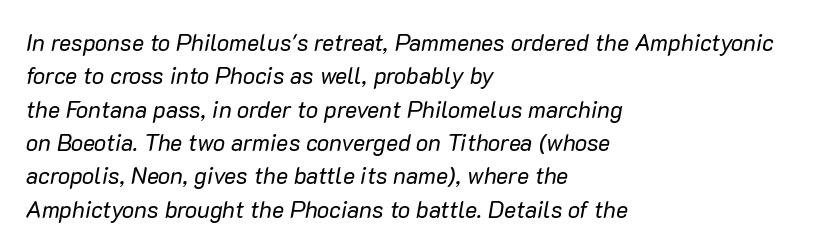
{"italic": "yes", "lean": "right", "slant_degrees": 10, "bold": "no", "underline": "no", "align": "left", "line_spacing": "normal", "line_spacing_ratio": 1.45, "letter_spacing": "normal", "letter_spacing_em": 0.0, "glyph_px": 23}
